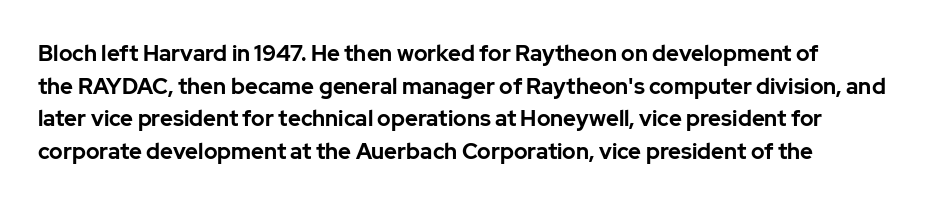
The image shows 22 px bold type, upright; set left-aligned, normal line spacing (1.48x), normal letter spacing, not underlined.
